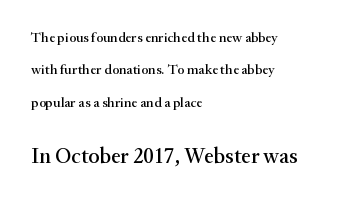
Q: Is the text italic (slanted)? A: No, it is upright.
Q: Is the text underlined? A: No.
Q: How is the paragraph aligned? A: Left-aligned.
Q: Is the spacing between letters normal or unusually wide? A: Normal.
Q: Is the spacing between lines tight, normal or loose? A: Loose.
Q: Which block of text is set in a larger size, the first (top) or the second (bottom)? A: The second (bottom) one.
